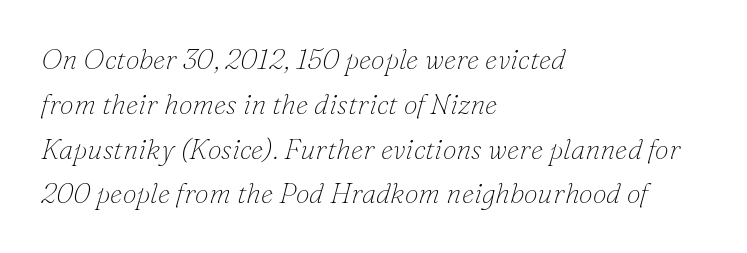
The image shows 28 px thin serif type, italic (leaning right); set left-aligned, normal line spacing (1.6x), normal letter spacing, not underlined; low stroke contrast and a small x-height.
